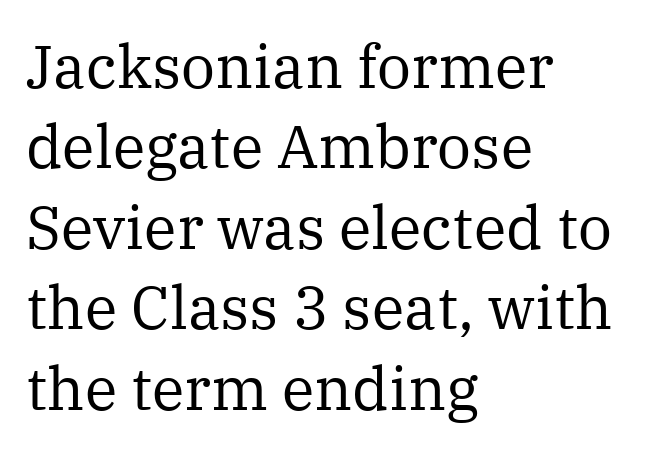
Q: Is the text bold? A: No.
Q: Is the text italic (slanted)? A: No, it is upright.
Q: Is the typeface a serif or a sans-serif typeface? A: Serif.
Q: Is the text underlined? A: No.
Q: How is the paragraph aligned? A: Left-aligned.
Q: Is the spacing between letters normal or unusually wide? A: Normal.
Q: Is the spacing between lines tight, normal or loose? A: Normal.
Q: Width (condensed, normal, or wide)? A: Normal.
Q: Stroke contrast? A: Medium.
Q: x-height? A: Medium.
Q: Monospaced? A: No.
